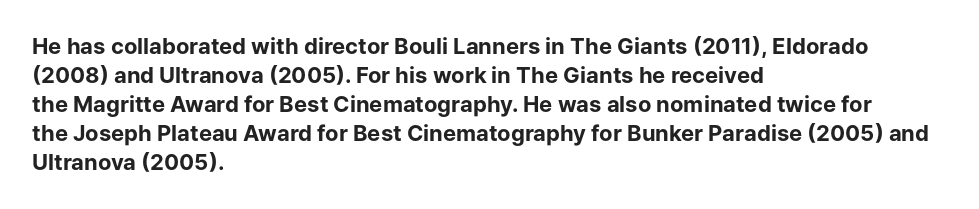
{"italic": "no", "bold": "yes", "underline": "no", "align": "left", "line_spacing": "normal", "line_spacing_ratio": 1.32, "letter_spacing": "normal", "letter_spacing_em": 0.0, "glyph_px": 22}
